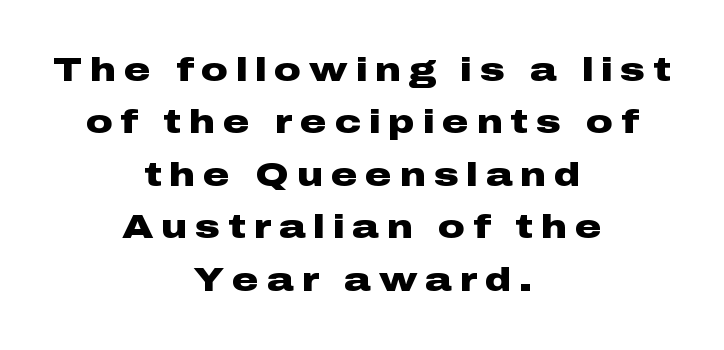
{"serif": "no", "italic": "no", "bold": "yes", "weight": "heavy", "width": "wide", "stroke_contrast": "low", "x_height": "medium", "monospaced": "no", "underline": "no", "align": "center", "line_spacing": "normal", "line_spacing_ratio": 1.59, "letter_spacing": "wide", "letter_spacing_em": 0.24, "glyph_px": 33}
